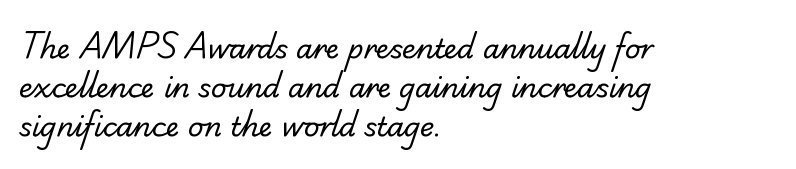
The image shows 27 px text type; set left-aligned, normal line spacing (1.44x), normal letter spacing, not underlined.
